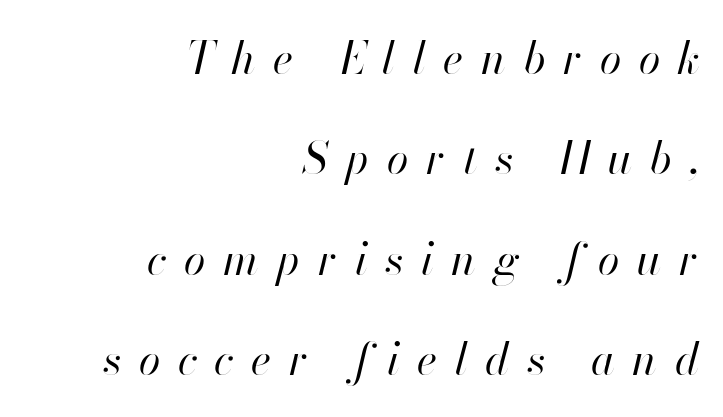
The passage is arranged like a letterhead date or caption credit — flush right. The face used here is proportionally spaced, like ordinary book or web type. No chunkiness to these letters — they're not bold. No word sits above an underline. How would I describe the line gaps? Wide and relaxed. The font's italic variant was chosen for this text.
